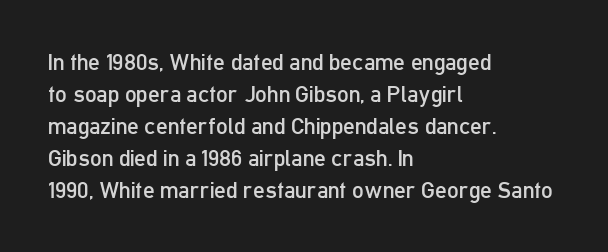
Q: Is the text bold? A: No.
Q: Is the text italic (slanted)? A: No, it is upright.
Q: Is the text underlined? A: No.
Q: How is the paragraph aligned? A: Left-aligned.
Q: Is the spacing between letters normal or unusually wide? A: Normal.
Q: Is the spacing between lines tight, normal or loose? A: Normal.
